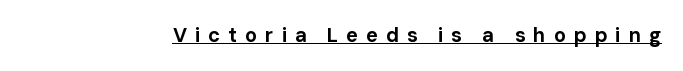
Q: Is the text bold? A: Yes.
Q: Is the text italic (slanted)? A: No, it is upright.
Q: Is the text underlined? A: Yes.
Q: Is the spacing between letters normal or unusually wide? A: Unusually wide.
